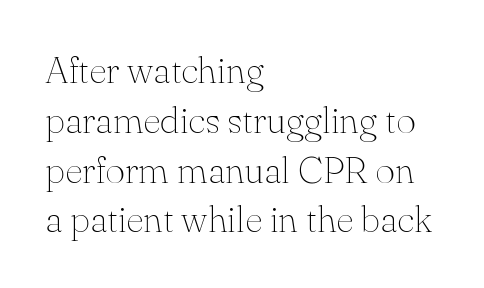
The setting favours the left margin, as ordinary paragraphs usually do. Ascenders rise straight up at ninety degrees. The glyphs in this specimen are seriffed. Heft: none added — not bold. You could not count columns in this text — the font is proportionally spaced.
